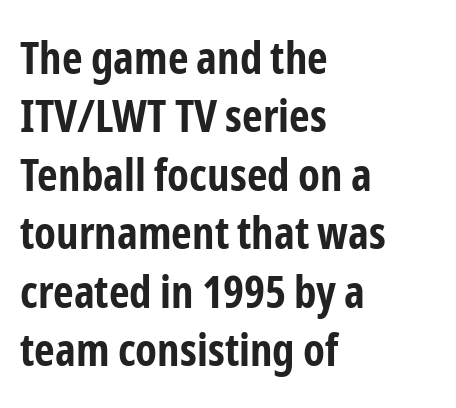
This is sans-serif lettering, the kind often seen on screens and signage. Is this a fixed-width face? No — the glyphs have proportional, varying widths. These lines carry a lot of weight — the face is fully bold. Baseline-to-baseline distance is the conventional proportion of letter height.
